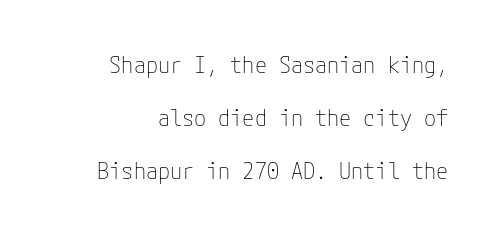
Between one letter and the next there's only the usual sliver of space. Ascenders rise straight up at ninety degrees. Heft: none added — not bold. The glyphs are unaccompanied by any horizontal stroke below them.
